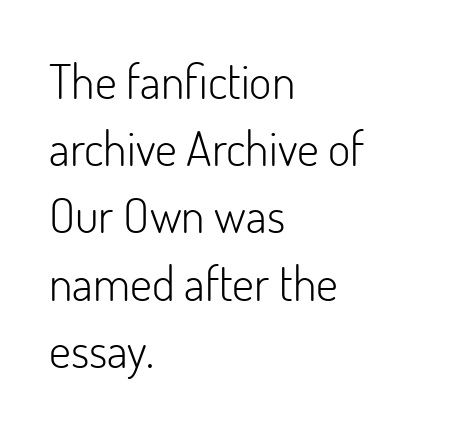
The image shows 48 px light sans-serif type, upright; set left-aligned, normal line spacing (1.4x), normal letter spacing, not underlined; low stroke contrast and a small x-height.
